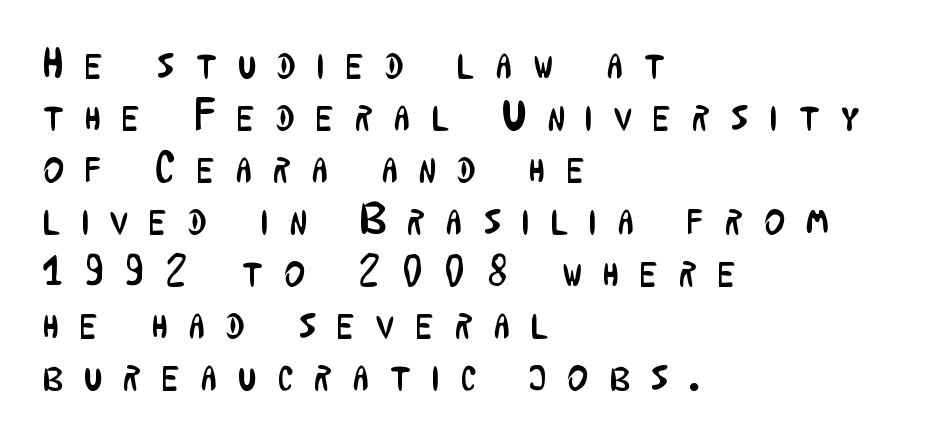
Q: Is the text bold? A: No.
Q: Is the text italic (slanted)? A: No, it is upright.
Q: Is the typeface a serif or a sans-serif typeface? A: Sans-serif.
Q: Is the text underlined? A: No.
Q: How is the paragraph aligned? A: Left-aligned.
Q: Is the spacing between letters normal or unusually wide? A: Unusually wide.
Q: Width (condensed, normal, or wide)? A: Condensed.
Q: Stroke contrast? A: Low.
Q: x-height? A: Medium.
Q: Monospaced? A: No.
